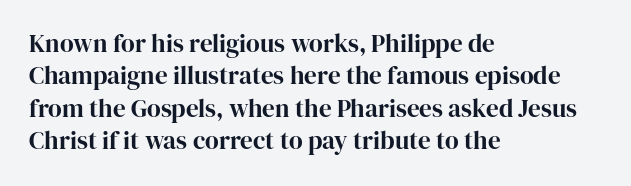
Q: Is the text italic (slanted)? A: No, it is upright.
Q: Is the text underlined? A: No.
Q: How is the paragraph aligned? A: Left-aligned.
Q: Is the spacing between letters normal or unusually wide? A: Normal.
Q: Is the spacing between lines tight, normal or loose? A: Normal.
